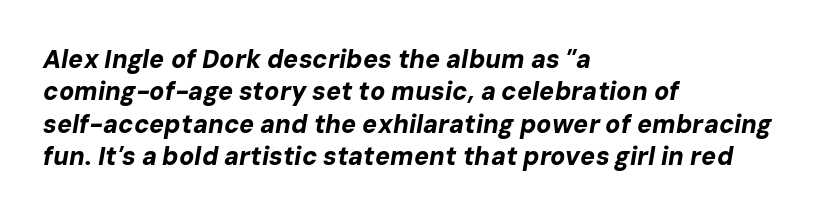
{"italic": "yes", "lean": "right", "slant_degrees": 10, "bold": "yes", "underline": "no", "align": "left", "line_spacing": "normal", "line_spacing_ratio": 1.3, "letter_spacing": "normal", "letter_spacing_em": 0.0, "glyph_px": 25}
